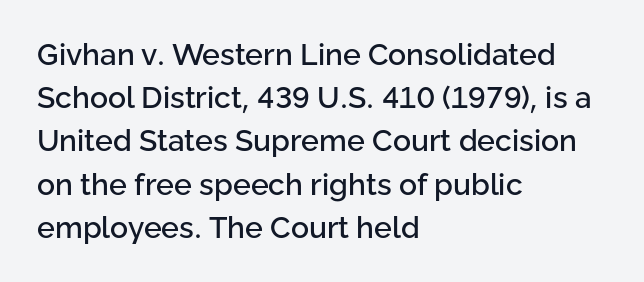
The ragged edge is on the right, which tells us the setting is flush left. Regarding serifs, this sample does without them. What stands out about the letter spacing? Nothing — it is the standard amount. Students, observe: this is what conventionally led text looks like. These lines are rendered in a variable-pitch font.
